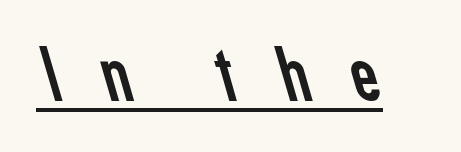
Q: Is the text bold? A: No.
Q: Is the typeface a serif or a sans-serif typeface? A: Sans-serif.
Q: Is the text underlined? A: Yes.
Q: Is the spacing between letters normal or unusually wide? A: Unusually wide.
Q: Width (condensed, normal, or wide)? A: Normal.
Q: Stroke contrast? A: Low.
Q: x-height? A: Medium.
Q: Monospaced? A: No.
